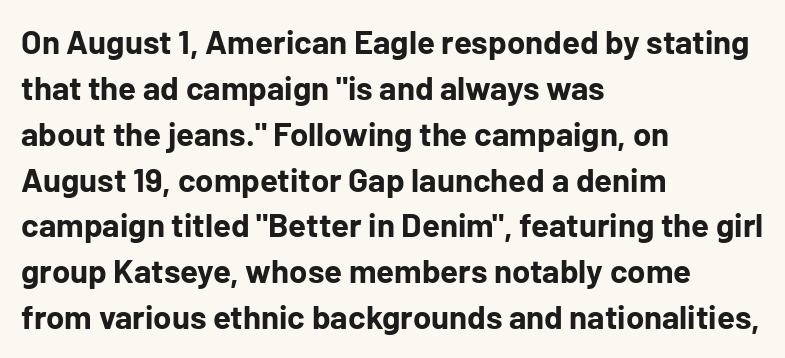
The image shows 33 px bold sans-serif type, upright; set left-aligned, normal line spacing (1.39x), normal letter spacing, not underlined; low stroke contrast and a medium x-height.
